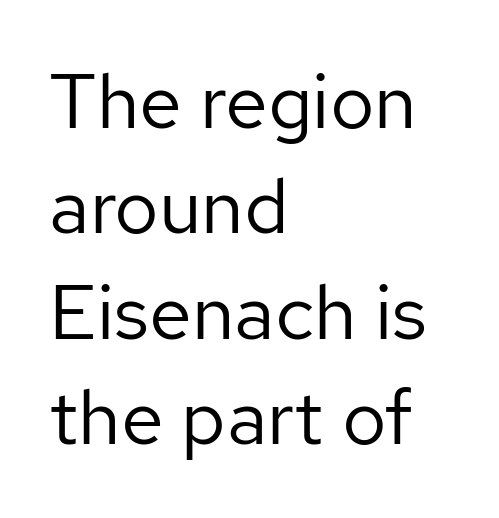
The image shows 77 px regular-weight sans-serif type, upright; set left-aligned, normal line spacing (1.37x), normal letter spacing, not underlined; low stroke contrast and a medium x-height.
